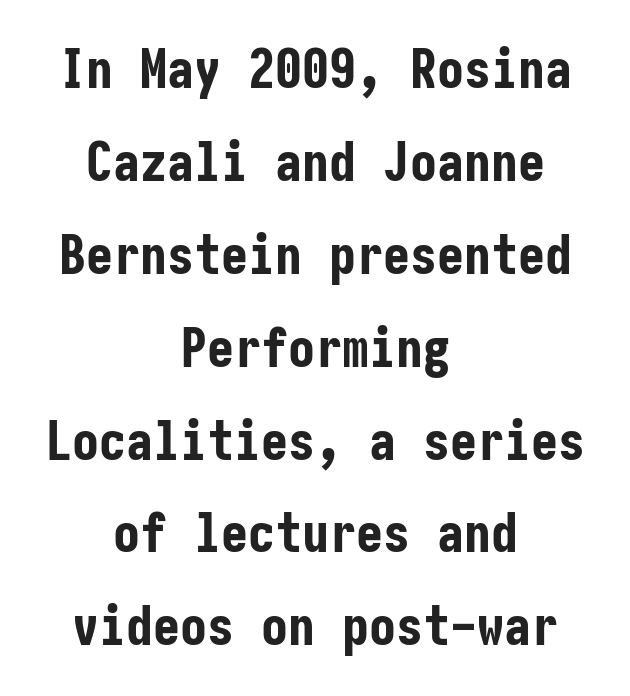
{"serif": "no", "italic": "no", "bold": "yes", "weight": "bold", "width": "condensed", "stroke_contrast": "low", "x_height": "medium", "underline": "no", "align": "center", "line_spacing_ratio": 1.72, "letter_spacing": "normal", "letter_spacing_em": 0.0, "glyph_px": 54}
